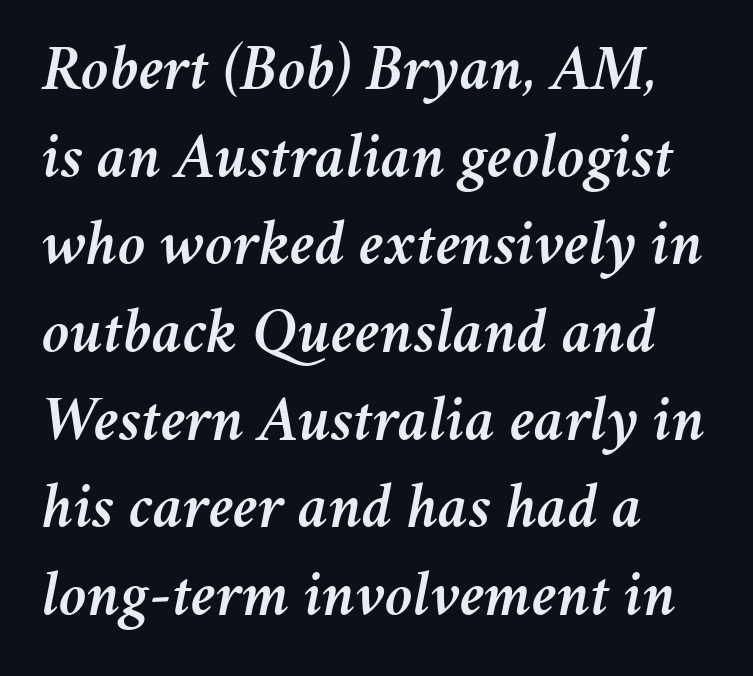
A bare baseline throughout the passage. Here the designer chose a conventional face with non-uniform glyph widths. Every row of glyphs begins at an identical x-position on the left. The rendering uses a moderate line-height, typical for paragraphs.
